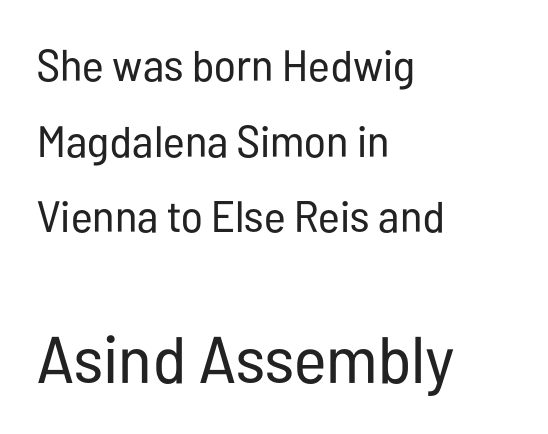
What kind of face is this? One without serifs — a sans. Is the letter spacing exaggerated? No — it looks like the ordinary default. A quiet, ordinary-to-light weight characterises the typeface. The lines are quadded left. Varying glyph widths throughout — classic text-font behaviour. Descenders hang freely into open space.
